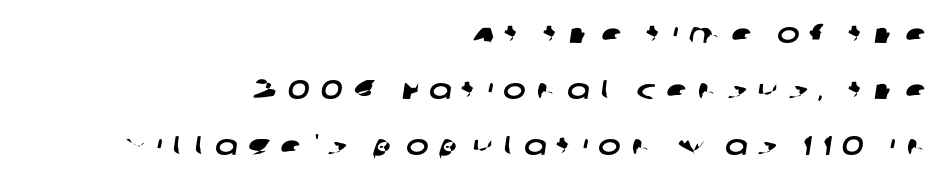
The zone under the glyphs is completely vacant. Reading down the block, your eye finds every line finishing at a fixed right position. The vertical gap from one line to the next is large. Does extra space separate the letters? Yes, quite a lot of it.
